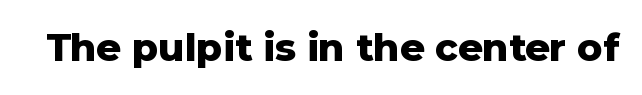
The image shows 38 px heavy sans-serif type, upright; set normal letter spacing, not underlined; low stroke contrast and a medium x-height.
